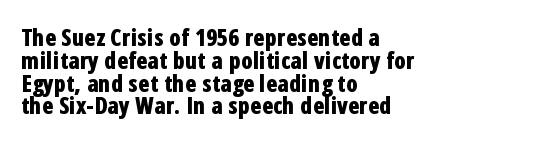
The image shows 23 px bold type, upright; set left-aligned, tight line spacing (0.99x), normal letter spacing, not underlined.
